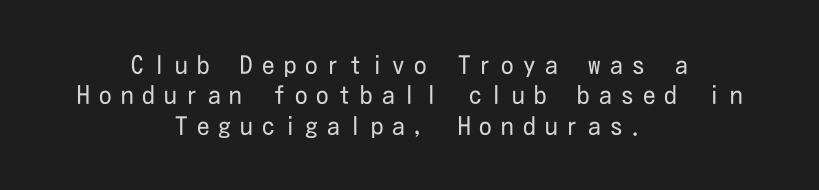
Q: Is the text bold? A: No.
Q: Is the text italic (slanted)? A: No, it is upright.
Q: Is the text underlined? A: No.
Q: How is the paragraph aligned? A: Centered.
Q: Is the spacing between letters normal or unusually wide? A: Unusually wide.
